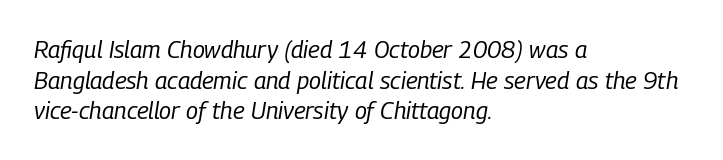
The image shows 24 px text type, italic (leaning right); set left-aligned, normal line spacing (1.28x), normal letter spacing, not underlined.
